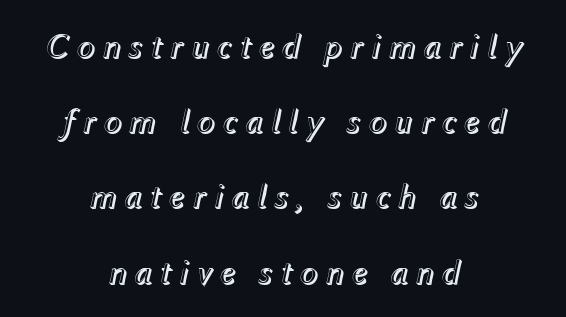
{"italic": "yes", "lean": "right", "slant_degrees": 12, "width": "normal", "x_height": "medium", "monospaced": "no", "underline": "no", "align": "center", "line_spacing": "loose", "line_spacing_ratio": 2.15, "glyph_px": 35}
